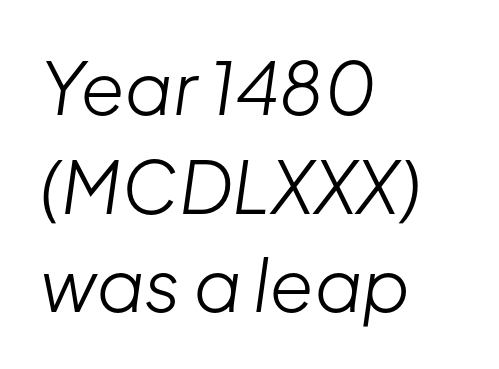
The image shows 72 px light type, italic (leaning right); set left-aligned, normal line spacing (1.37x), normal letter spacing, not underlined; low stroke contrast and a medium x-height.
